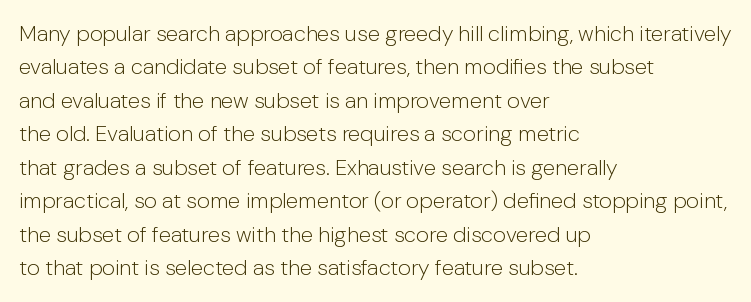
Summary of vertical rhythm: regular, with standard interline spacing. No extra ink here — the face is not bold. Quick note: not italic, upright. Horizontal alignment here is leftward, the default for most running prose.
